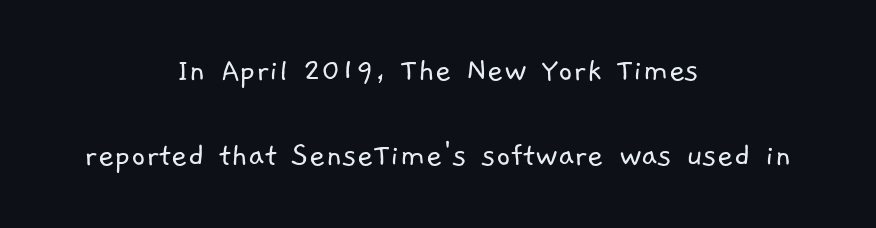
{"serif": "no", "bold": "no", "weight": "light", "width": "normal", "stroke_contrast": "low", "x_height": "medium", "monospaced": "no", "underline": "no", "align": "center", "line_spacing": "loose", "line_spacing_ratio": 2.43, "letter_spacing": "normal", "letter_spacing_em": 0.0, "glyph_px": 35}
